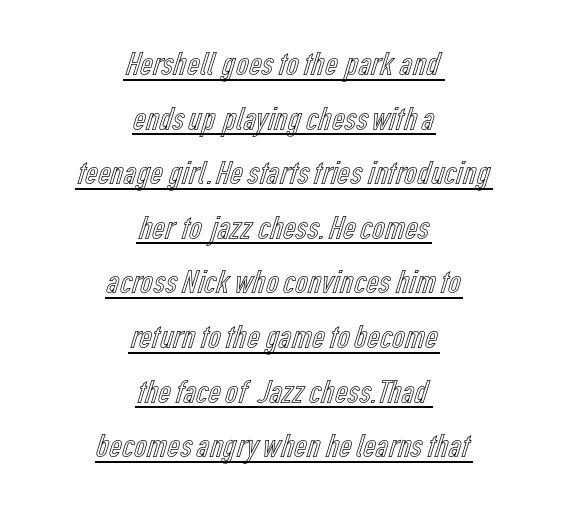
The image shows 35 px condensed type; set centered, normal line spacing (1.56x), normal letter spacing, underlined; a medium x-height.
